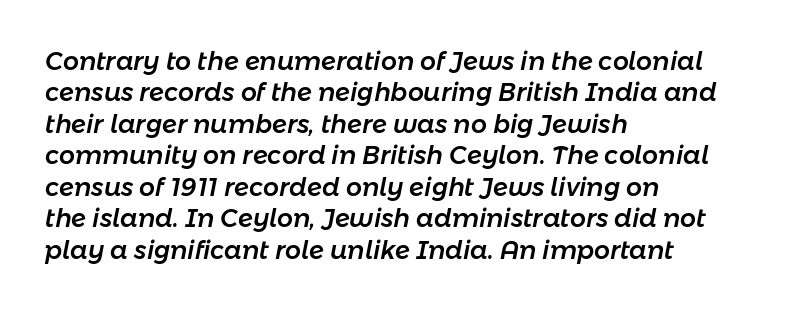
The image shows 25 px text type, italic (leaning right); set left-aligned, normal line spacing (1.26x), normal letter spacing, not underlined.
